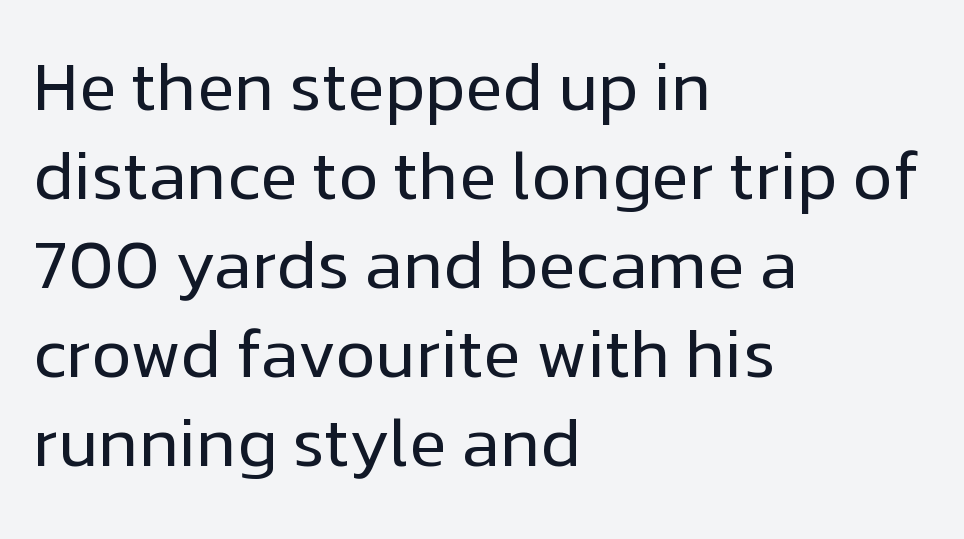
Does the type have serifs? No, each stem ends abruptly. This rendering uses left alignment, leaving the right contour irregular. Stems and bowls with no extra thickness — not bold. A bare baseline throughout the passage. The tracking reads as untouched default to a designer's eye.
